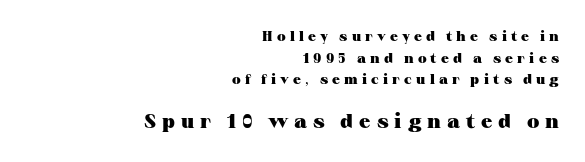
{"italic": "no", "bold": "yes", "underline": "no", "align": "right", "line_spacing": "normal", "line_spacing_ratio": 1.55, "letter_spacing": "wide", "letter_spacing_em": 0.3, "larger_block": "second", "size_ratio": 1.43, "glyph_px": 20}
